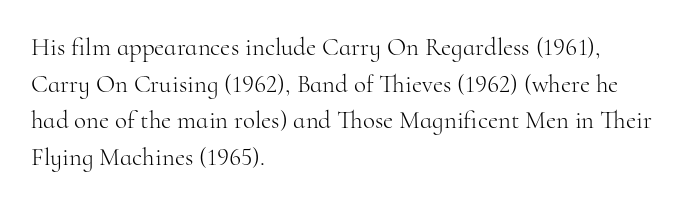
{"italic": "no", "bold": "no", "underline": "no", "align": "left", "line_spacing": "normal", "line_spacing_ratio": 1.47, "letter_spacing": "normal", "letter_spacing_em": 0.0, "glyph_px": 25}
